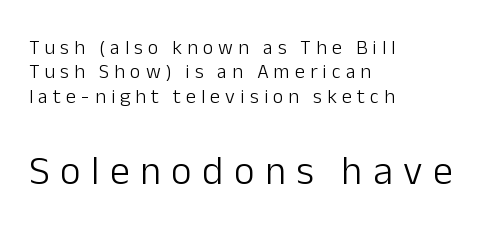
Spacing between characters has been opened up far beyond the box default. Reading top to bottom, the characters get bigger at the block break. Glance below the letters and you will spot only blank space. The letters carry no serifs — their stems end cleanly without finishing strokes. The rendering uses natural spacing where letterforms have individual widths.
